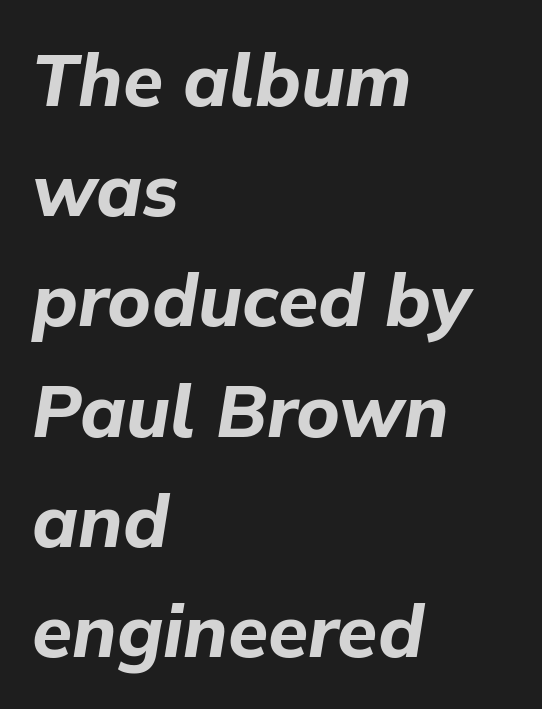
Q: Is the text bold? A: Yes.
Q: Is the text italic (slanted)? A: Yes, it leans right by about 9 degrees.
Q: Is the text underlined? A: No.
Q: How is the paragraph aligned? A: Left-aligned.
Q: Is the spacing between letters normal or unusually wide? A: Normal.
Q: Is the spacing between lines tight, normal or loose? A: Normal.
Q: Width (condensed, normal, or wide)? A: Normal.
Q: Stroke contrast? A: Low.
Q: x-height? A: Medium.
Q: Monospaced? A: No.
